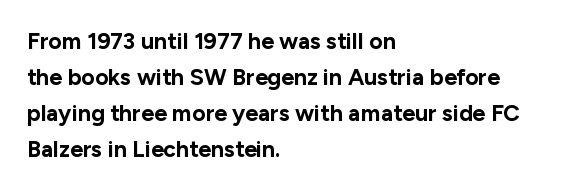
Notice how descenders clear the ascenders below comfortably — that's standard leading. The sample has been set heavy, in full bold. Italic? Not at all — the glyphs are vertical. A bare baseline throughout the passage. The rag falls on the right side of this text block. Inter-character spacing is left at the font's built-in metrics.
